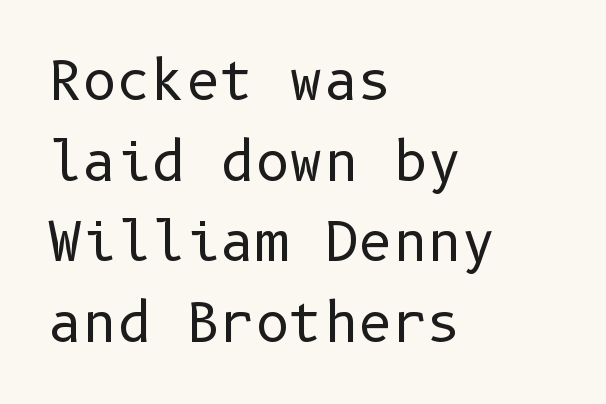
{"serif": "no", "italic": "no", "bold": "no", "weight": "regular", "width": "normal", "stroke_contrast": "low", "x_height": "medium", "underline": "no", "align": "left", "line_spacing": "normal", "line_spacing_ratio": 1.52, "letter_spacing": "normal", "letter_spacing_em": 0.0, "glyph_px": 53}
